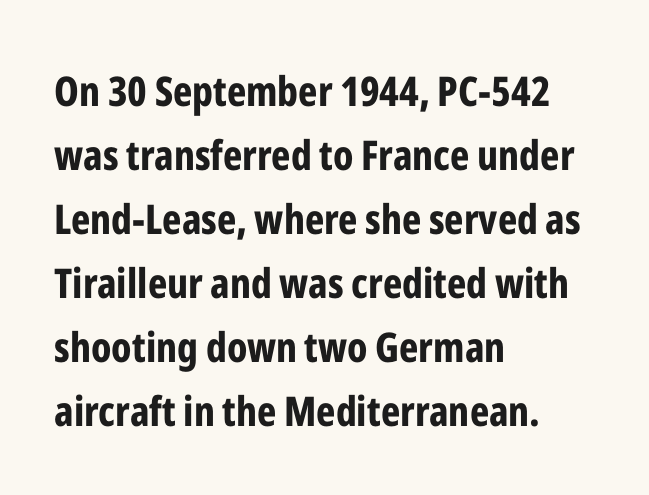
The image shows 41 px bold, condensed sans-serif type, upright; set left-aligned, normal line spacing (1.56x), normal letter spacing, not underlined; low stroke contrast and a medium x-height.
